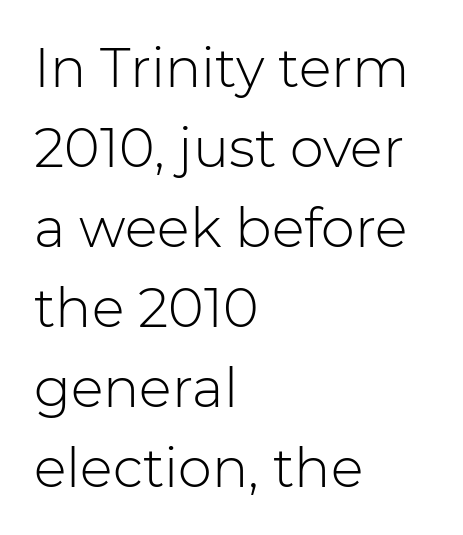
The image shows 54 px light sans-serif type, upright; set left-aligned, normal line spacing (1.48x), normal letter spacing, not underlined; low stroke contrast and a medium x-height.
